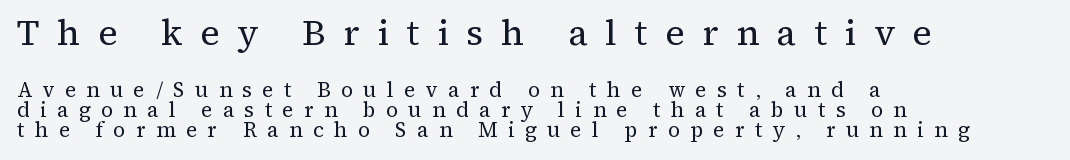
The image shows 36 px regular-weight serif type, upright; set left-aligned, tight line spacing (0.97x), unusually wide letter spacing (+0.49 em), not underlined; the first (top) block is 1.71x larger; medium stroke contrast and a medium x-height.
